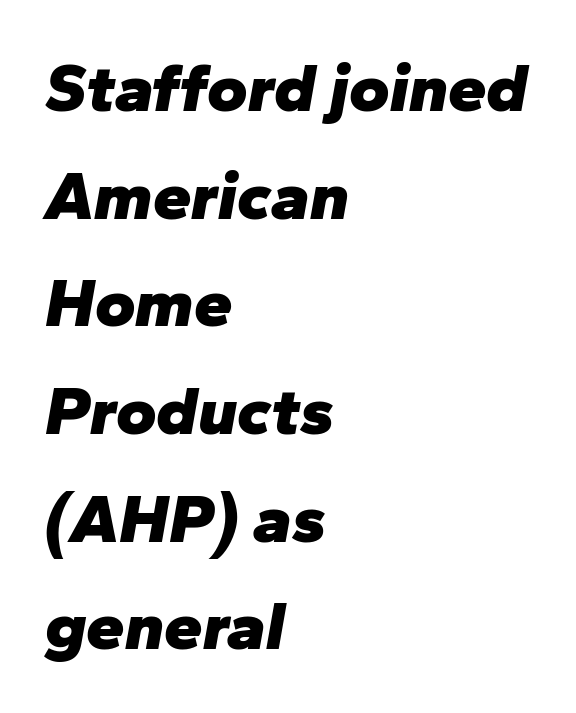
{"italic": "yes", "lean": "right", "slant_degrees": 10, "bold": "yes", "weight": "heavy", "width": "normal", "stroke_contrast": "low", "x_height": "medium", "monospaced": "no", "underline": "no", "align": "left", "line_spacing": "normal", "line_spacing_ratio": 1.56, "letter_spacing": "normal", "letter_spacing_em": 0.0, "glyph_px": 69}
